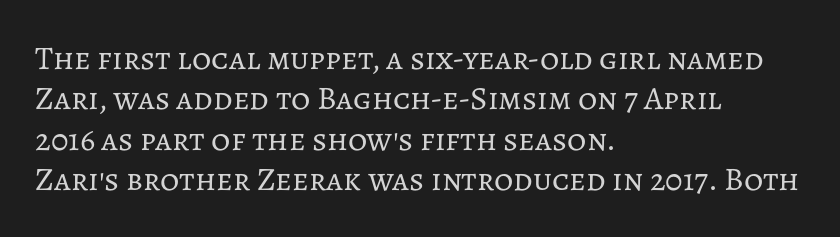
Q: Is the text bold? A: No.
Q: Is the text italic (slanted)? A: No, it is upright.
Q: Is the text underlined? A: No.
Q: How is the paragraph aligned? A: Left-aligned.
Q: Is the spacing between letters normal or unusually wide? A: Normal.
Q: Width (condensed, normal, or wide)? A: Normal.
Q: Stroke contrast? A: Low.
Q: x-height? A: Medium.
Q: Monospaced? A: No.
